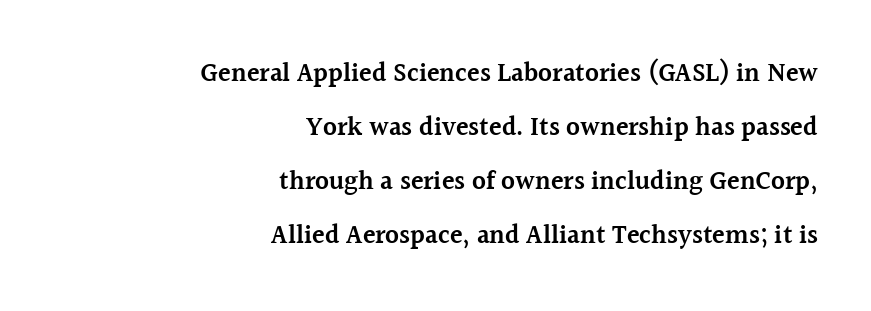
{"italic": "no", "bold": "semi", "underline": "no", "align": "right", "line_spacing": "loose", "line_spacing_ratio": 2.08, "letter_spacing": "normal", "letter_spacing_em": 0.0, "glyph_px": 26}
